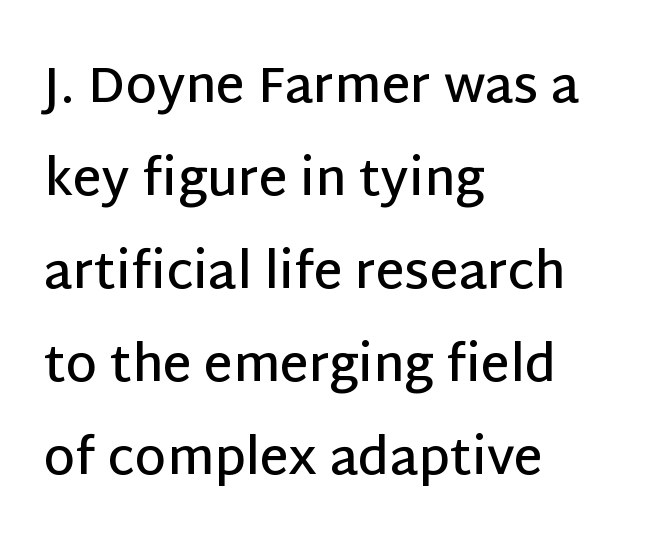
These lines stack with their left ends in a neat column. These words are printed semibold, heavier than regular yet not bold. Here the designer chose a conventional face with non-uniform glyph widths. Rendered with straight, roman letterforms.
